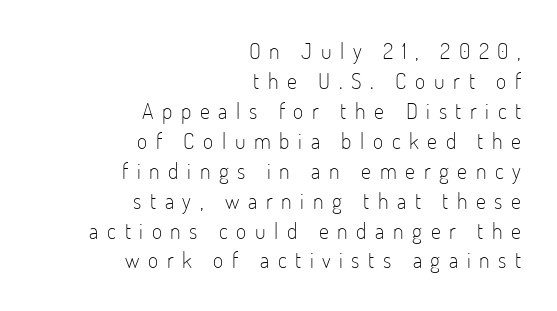
{"italic": "no", "bold": "no", "underline": "no", "align": "right", "line_spacing": "normal", "line_spacing_ratio": 1.36, "letter_spacing": "wide", "letter_spacing_em": 0.39, "glyph_px": 22}
